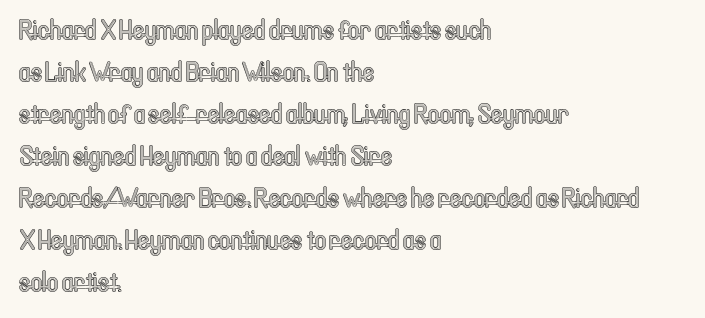
The image shows 28 px condensed type, upright; set left-aligned, normal line spacing (1.5x), normal letter spacing, not underlined; a medium x-height.
